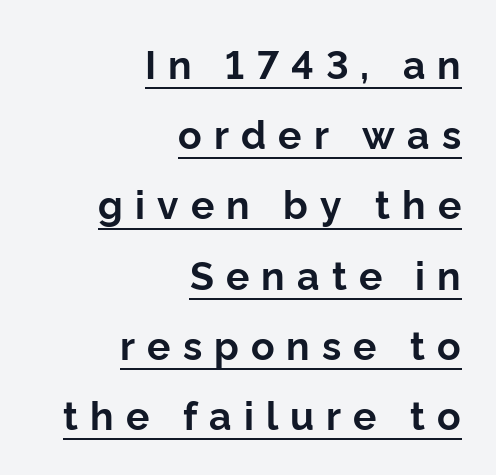
The image shows 39 px bold sans-serif type, upright; set right-aligned, line spacing 1.8x, unusually wide letter spacing (+0.31 em), underlined; low stroke contrast and a medium x-height.
